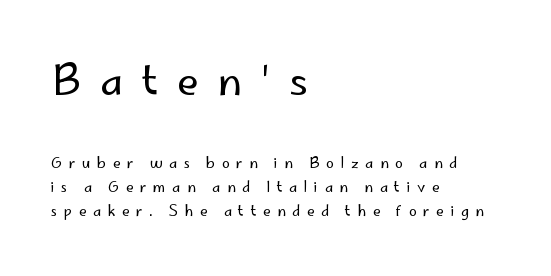
{"serif": "no", "italic": "no", "bold": "no", "weight": "regular", "width": "normal", "stroke_contrast": "low", "x_height": "small", "monospaced": "no", "underline": "no", "align": "left", "line_spacing_ratio": 1.72, "letter_spacing": "wide", "letter_spacing_em": 0.47, "larger_block": "first", "size_ratio": 2.86, "glyph_px": 40}
